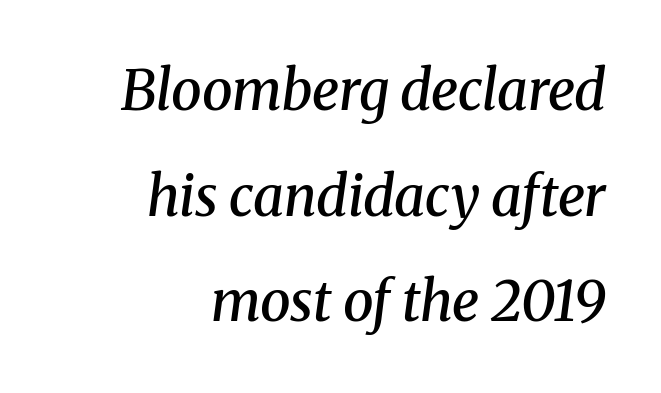
Is the block centered? No — it sits flush against the right margin. Do the characters align in a grid? No, the font is proportional. Short note: letters normally spaced. What kind of face is this? One with serifs.
